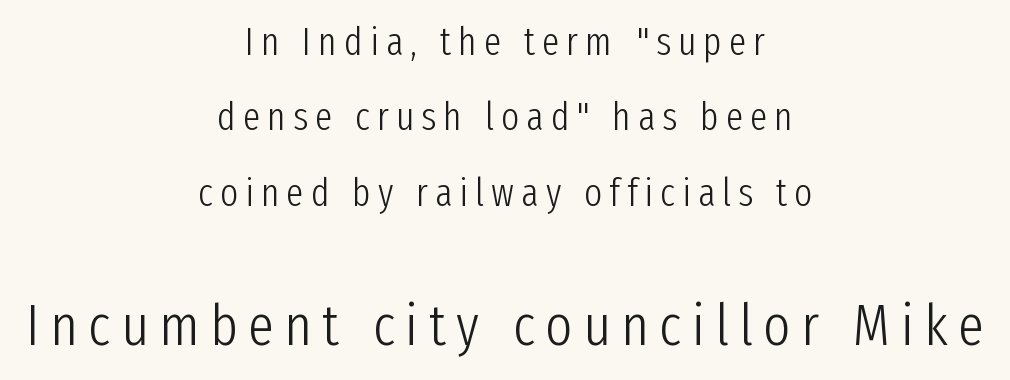
Look at the glyph heights: the lower group is clearly the bigger setting. The paragraph has two soft edges and a firm central axis. Upright lettering throughout. This rendering employs a face without finishing strokes, i.e., a sans-serif. The area under the type is left untouched.
